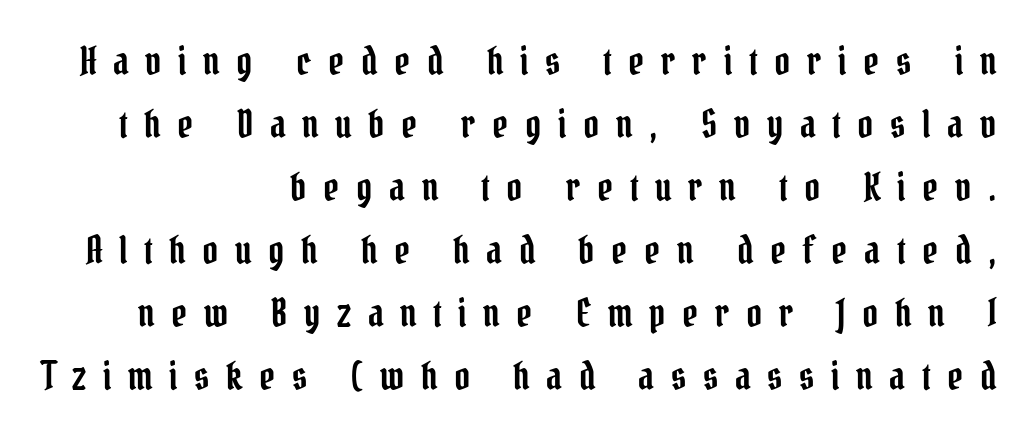
The image shows 38 px condensed serif type, upright; set right-aligned, normal line spacing (1.66x), unusually wide letter spacing (+0.44 em), not underlined; low stroke contrast and a medium x-height.
